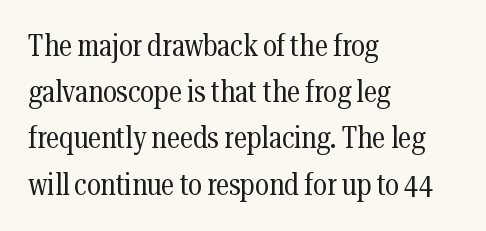
Q: Is the text bold? A: No.
Q: Is the text italic (slanted)? A: No, it is upright.
Q: Is the typeface a serif or a sans-serif typeface? A: Serif.
Q: Is the text underlined? A: No.
Q: How is the paragraph aligned? A: Left-aligned.
Q: Is the spacing between letters normal or unusually wide? A: Normal.
Q: Is the spacing between lines tight, normal or loose? A: Normal.
Q: Width (condensed, normal, or wide)? A: Condensed.
Q: Stroke contrast? A: Medium.
Q: x-height? A: Medium.
Q: Monospaced? A: No.
